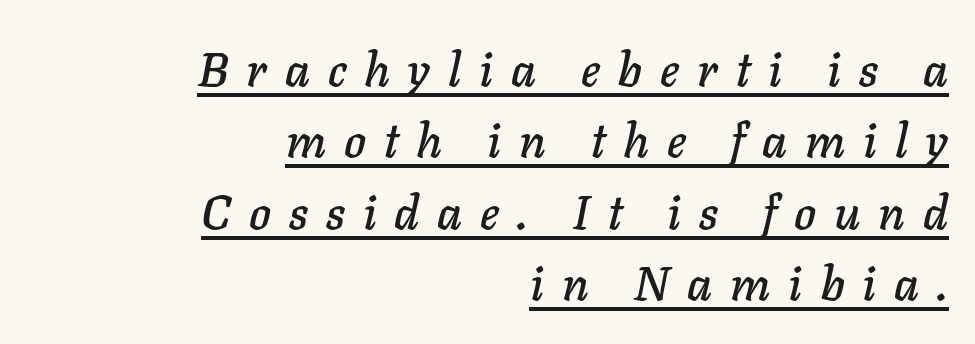
The image shows 47 px text type, italic (leaning right); set right-aligned, normal line spacing (1.52x), unusually wide letter spacing (+0.38 em), underlined; low stroke contrast and a medium x-height.
